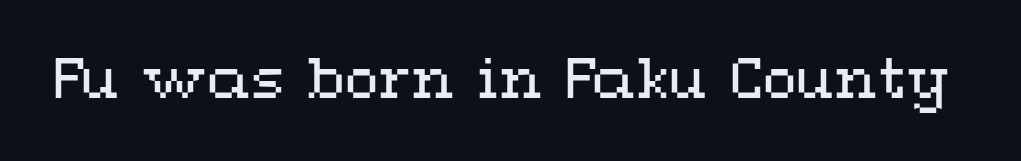
Q: Is the text bold? A: No.
Q: Is the text italic (slanted)? A: No, it is upright.
Q: Is the text underlined? A: No.
Q: Is the spacing between letters normal or unusually wide? A: Normal.
Q: Width (condensed, normal, or wide)? A: Wide.
Q: Stroke contrast? A: Medium.
Q: x-height? A: Medium.
Q: Monospaced? A: No.
